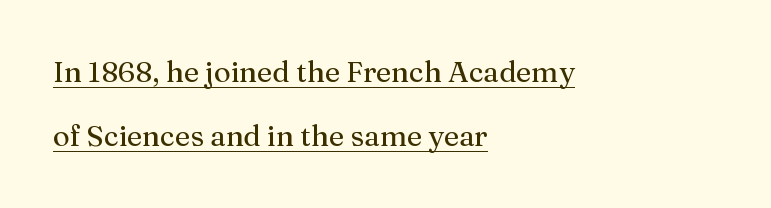
The image shows 29 px serif type, upright; set left-aligned, loose line spacing (2.21x), normal letter spacing, underlined; medium stroke contrast and a medium x-height.
